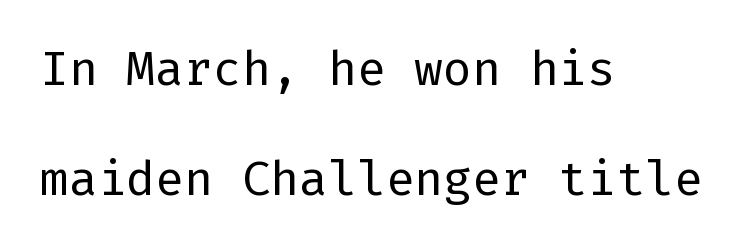
{"serif": "no", "italic": "no", "bold": "no", "weight": "regular", "width": "normal", "stroke_contrast": "low", "x_height": "medium", "underline": "no", "align": "left", "line_spacing": "loose", "line_spacing_ratio": 2.29, "letter_spacing": "normal", "letter_spacing_em": 0.0, "glyph_px": 48}
